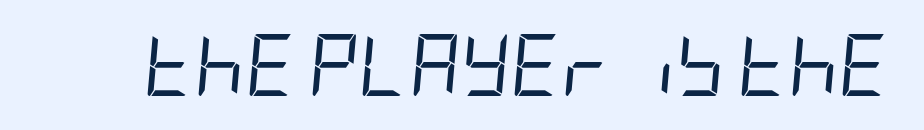
{"italic": "yes", "lean": "right", "slant_degrees": 5, "bold": "no", "weight": "regular", "width": "condensed", "stroke_contrast": "low", "x_height": "large", "underline": "no", "letter_spacing": "normal", "letter_spacing_em": 0.0, "glyph_px": 62}
